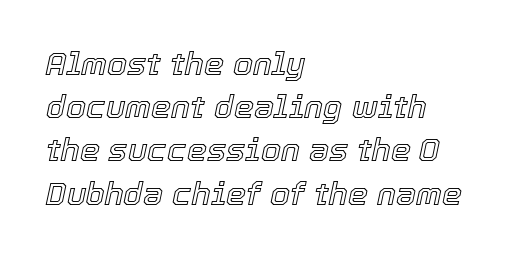
{"italic": "yes", "lean": "right", "slant_degrees": 12, "width": "normal", "x_height": "medium", "monospaced": "no", "underline": "no", "align": "left", "line_spacing": "normal", "line_spacing_ratio": 1.35, "letter_spacing": "normal", "letter_spacing_em": 0.0, "glyph_px": 32}
